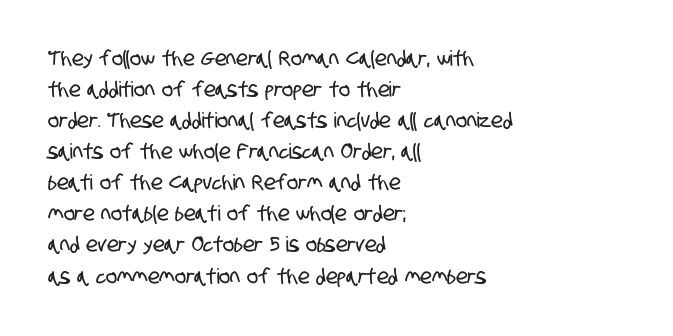
{"underline": "no", "align": "left", "line_spacing": "normal", "line_spacing_ratio": 1.48, "letter_spacing": "normal", "letter_spacing_em": 0.0, "glyph_px": 21}
